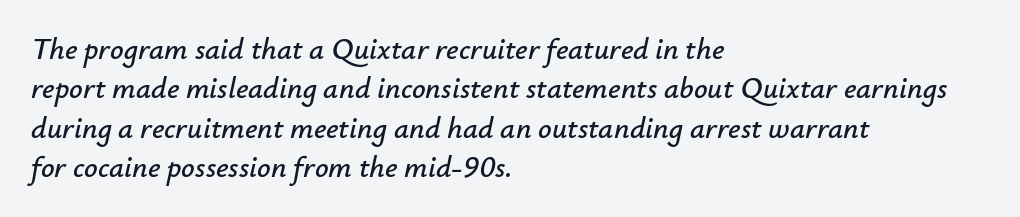
The image shows 30 px text type, italic (leaning right); set left-aligned, normal line spacing (1.31x), normal letter spacing, not underlined; low stroke contrast and a small x-height.
